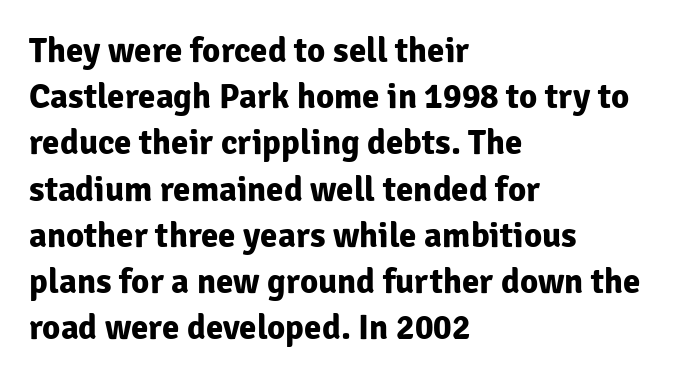
Q: Is the text bold? A: Yes.
Q: Is the text italic (slanted)? A: No, it is upright.
Q: Is the typeface a serif or a sans-serif typeface? A: Sans-serif.
Q: Is the text underlined? A: No.
Q: How is the paragraph aligned? A: Left-aligned.
Q: Is the spacing between letters normal or unusually wide? A: Normal.
Q: Is the spacing between lines tight, normal or loose? A: Normal.
Q: Width (condensed, normal, or wide)? A: Normal.
Q: Stroke contrast? A: Low.
Q: x-height? A: Medium.
Q: Monospaced? A: No.
